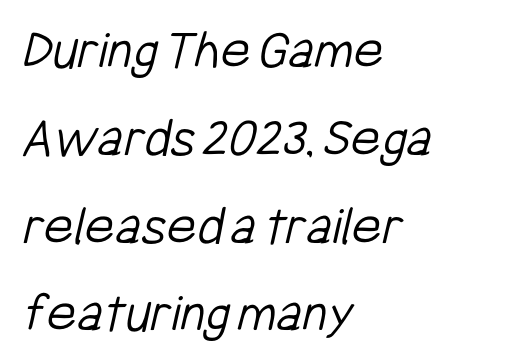
Q: Is the text bold? A: No.
Q: Is the typeface a serif or a sans-serif typeface? A: Sans-serif.
Q: Is the text underlined? A: No.
Q: How is the paragraph aligned? A: Left-aligned.
Q: Is the spacing between letters normal or unusually wide? A: Normal.
Q: Is the spacing between lines tight, normal or loose? A: Normal.
Q: Width (condensed, normal, or wide)? A: Condensed.
Q: Stroke contrast? A: Low.
Q: x-height? A: Medium.
Q: Monospaced? A: No.
